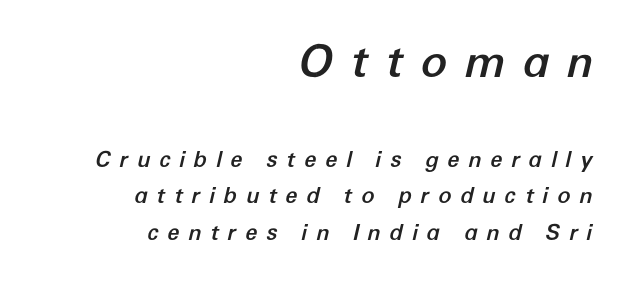
Leftover space on each line is placed entirely before the opening word. The tracking reads as deliberately expanded to a designer's eye. The passage shown begins with its larger block and ends with its smaller one. The string is rendered with underlining switched off. Italic? Definitely — the glyphs are oblique. Character widths vary here, with narrow letters taking less room than wide ones.
